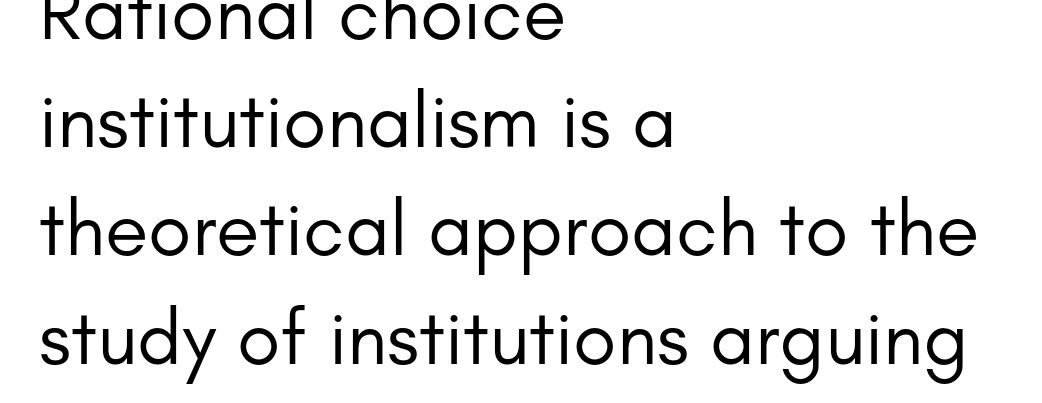
Honestly, the row spacing looks completely unremarkable. Descenders hang freely into open space. Standard letterfit; no display-style spreading of the glyphs. Is the stroke heavy? The answer is a plain regular-or-lighter. Stroke terminals: plain, sans-serif.
